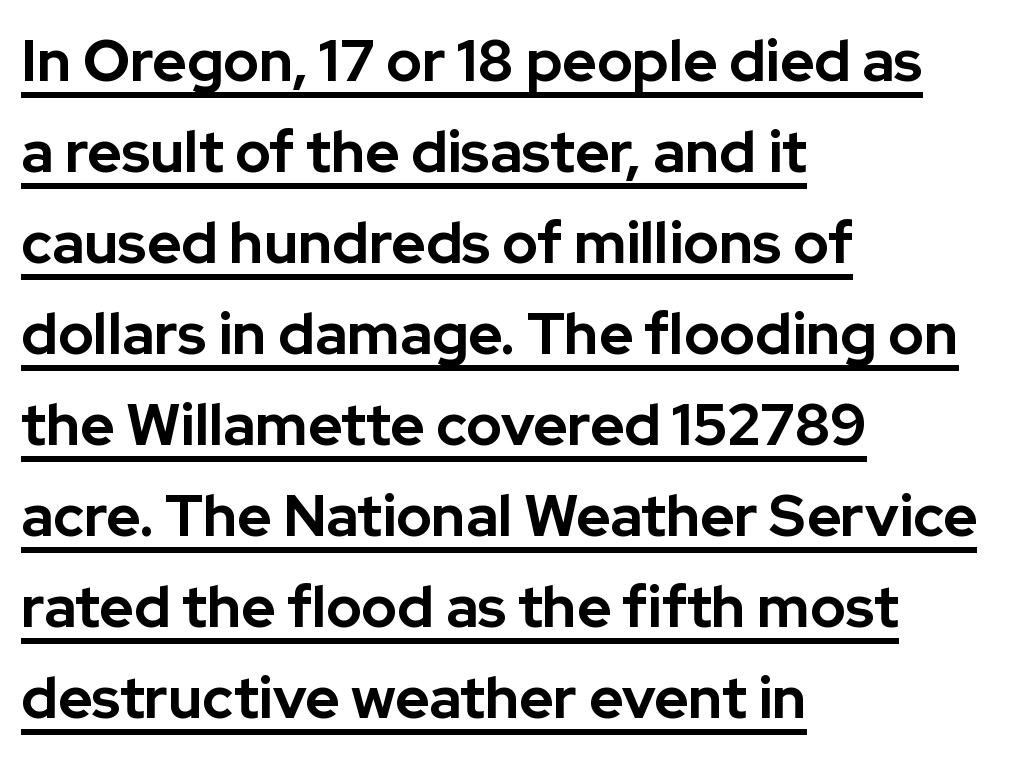
These lines were composed using upright roman letters. The designer went with a sans here, leaving each stem footless. Notice how descenders clear the ascenders below comfortably — that's standard leading. The compositor pushed each line to the left boundary. Think of a printed novel: that variable character pitch is what you see here.
